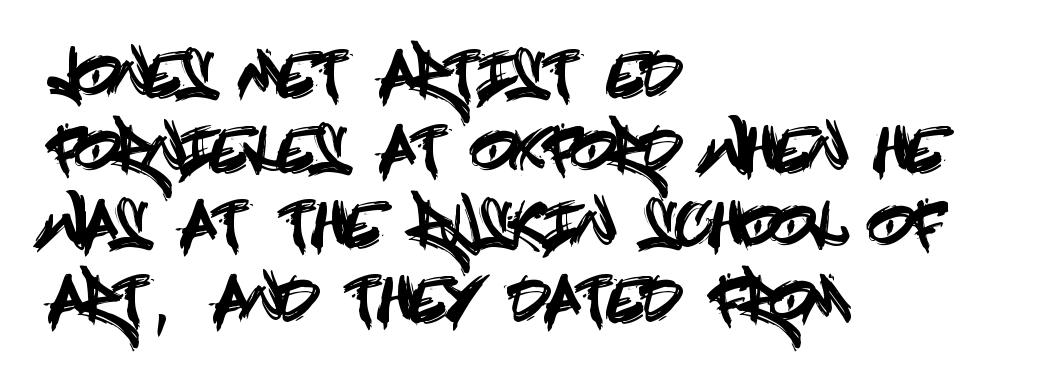
{"serif": "no", "width": "condensed", "x_height": "large", "underline": "no", "align": "left", "line_spacing": "normal", "line_spacing_ratio": 1.27, "letter_spacing": "normal", "letter_spacing_em": 0.0, "glyph_px": 59}
